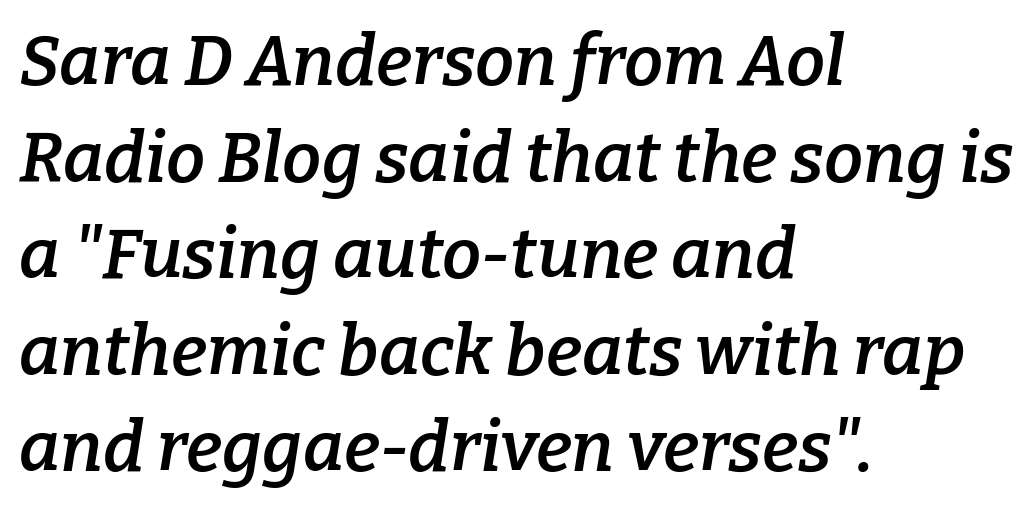
Where is the straight margin? On the left. Here the designer chose a conventional face with non-uniform glyph widths. These lines carry some extra weight — a demibold, not a full bold. Regarding serifs, this sample has them. How are the letters spaced? Ordinarily, with no added tracking. How would I describe the line gaps? Plain and ordinary.
